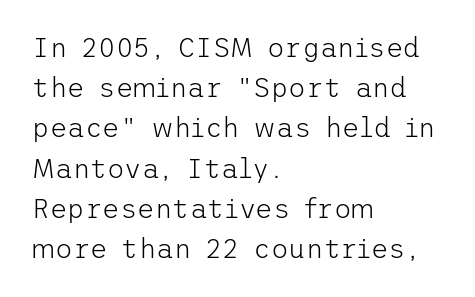
The image shows 27 px text type, upright; set left-aligned, normal line spacing (1.49x), normal letter spacing, not underlined.
